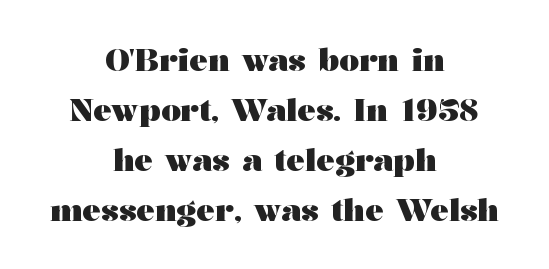
Q: Is the text bold? A: Yes.
Q: Is the text italic (slanted)? A: No, it is upright.
Q: Is the typeface a serif or a sans-serif typeface? A: Serif.
Q: Is the text underlined? A: No.
Q: How is the paragraph aligned? A: Centered.
Q: Is the spacing between letters normal or unusually wide? A: Normal.
Q: Is the spacing between lines tight, normal or loose? A: Normal.
Q: Width (condensed, normal, or wide)? A: Wide.
Q: Stroke contrast? A: Medium.
Q: x-height? A: Medium.
Q: Monospaced? A: No.
